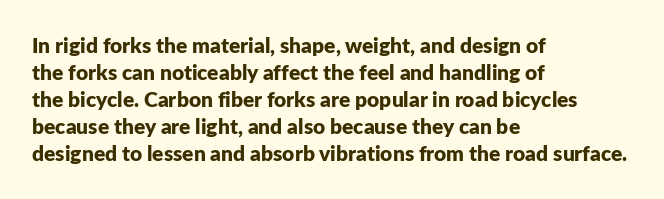
{"italic": "no", "bold": "yes", "underline": "no", "align": "left", "line_spacing": "normal", "line_spacing_ratio": 1.29, "letter_spacing": "normal", "letter_spacing_em": 0.0, "glyph_px": 21}
